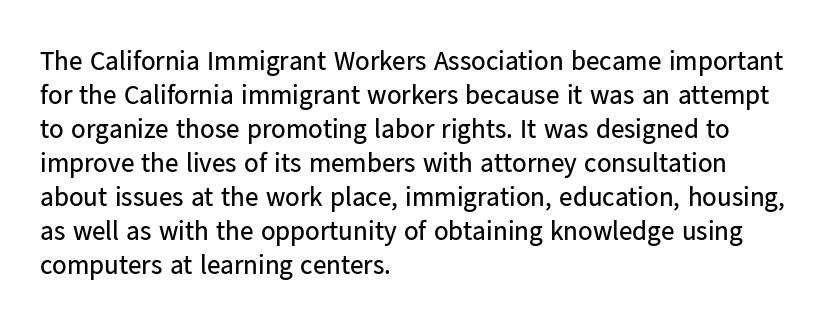
Q: Is the text bold? A: No.
Q: Is the text italic (slanted)? A: No, it is upright.
Q: Is the text underlined? A: No.
Q: How is the paragraph aligned? A: Left-aligned.
Q: Is the spacing between letters normal or unusually wide? A: Normal.
Q: Is the spacing between lines tight, normal or loose? A: Normal.
